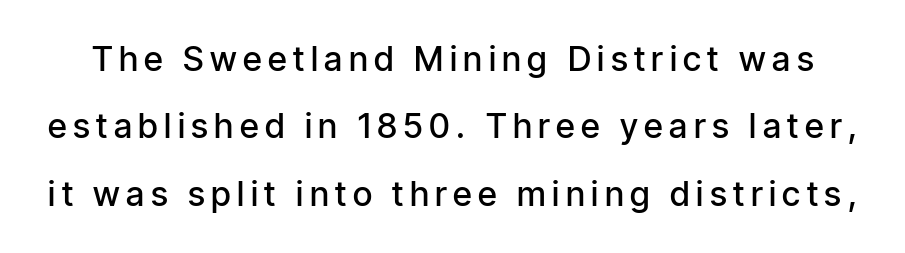
Q: Is the text bold? A: Semi-bold.
Q: Is the text italic (slanted)? A: No, it is upright.
Q: Is the typeface a serif or a sans-serif typeface? A: Sans-serif.
Q: Is the text underlined? A: No.
Q: Is the spacing between lines tight, normal or loose? A: Loose.
Q: Width (condensed, normal, or wide)? A: Condensed.
Q: Stroke contrast? A: Low.
Q: x-height? A: Medium.
Q: Monospaced? A: No.
